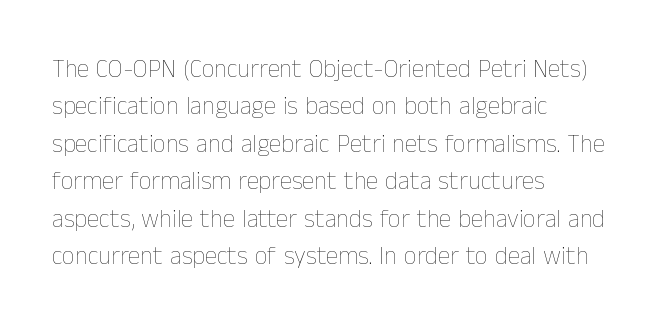
Q: Is the text bold? A: No.
Q: Is the text italic (slanted)? A: No, it is upright.
Q: Is the text underlined? A: No.
Q: How is the paragraph aligned? A: Left-aligned.
Q: Is the spacing between letters normal or unusually wide? A: Normal.
Q: Is the spacing between lines tight, normal or loose? A: Normal.
